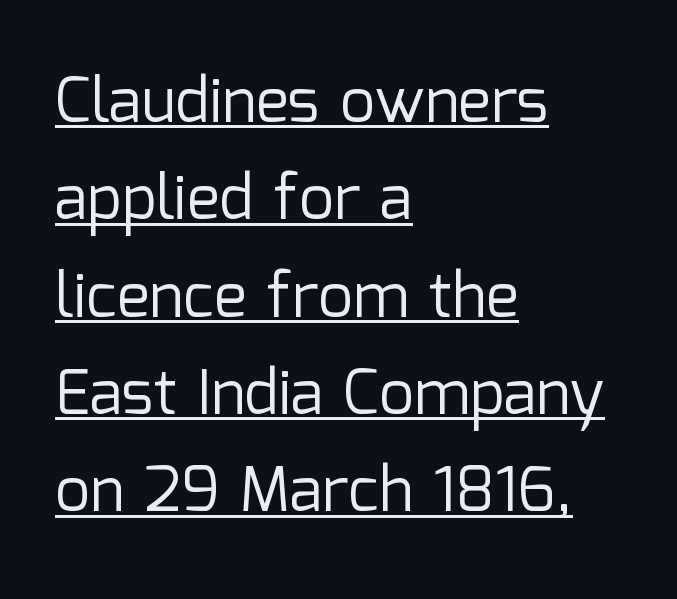
The letters sit at their default tracking, neither squeezed nor spread. The typesetter chose a ragged-right arrangement here. The rendering shows plain stroke endings on the letterforms — a sans-serif design. The passage shown is typed in a proportional face where columns would drift. The rendering uses a moderate line-height, typical for paragraphs. No extra ink here — the face is not bold.
